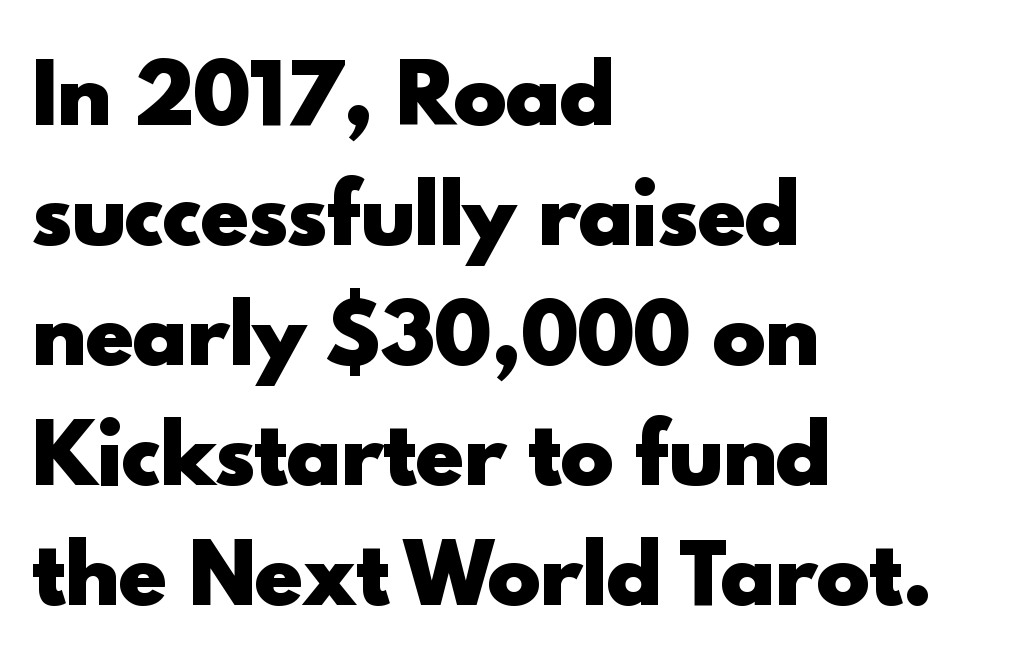
{"serif": "no", "italic": "no", "bold": "yes", "weight": "heavy", "width": "normal", "x_height": "small", "monospaced": "no", "underline": "no", "align": "left", "line_spacing": "normal", "line_spacing_ratio": 1.5, "letter_spacing": "normal", "letter_spacing_em": 0.0, "glyph_px": 80}
